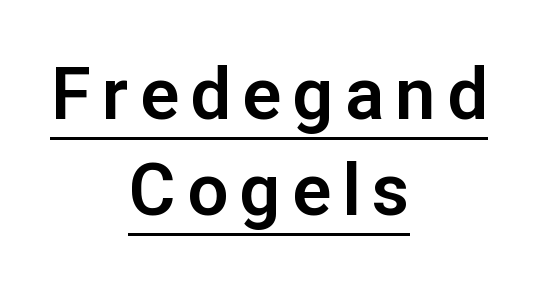
The image shows 72 px sans-serif type, upright; set centered, normal line spacing (1.34x), underlined; low stroke contrast and a medium x-height.
